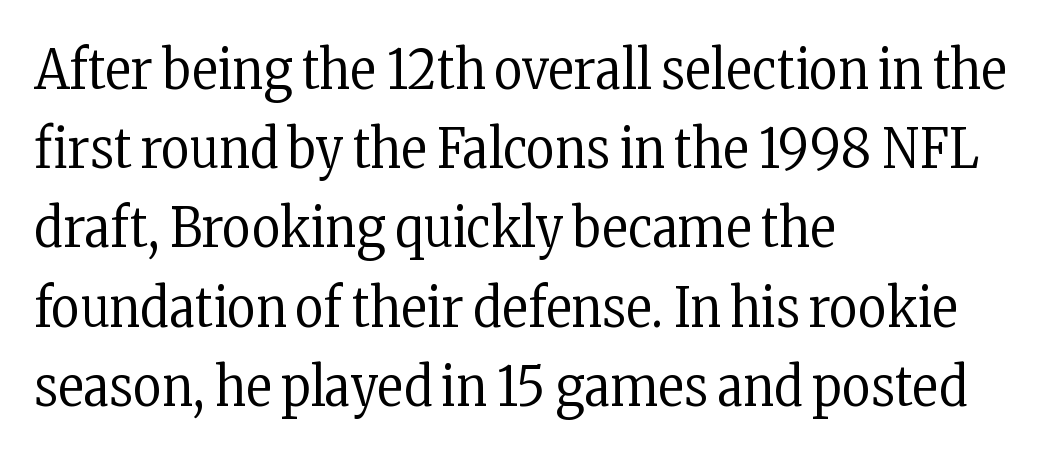
{"serif": "yes", "italic": "no", "bold": "no", "weight": "regular", "width": "condensed", "stroke_contrast": "low", "x_height": "medium", "monospaced": "no", "underline": "no", "align": "left", "line_spacing": "normal", "line_spacing_ratio": 1.44, "letter_spacing": "normal", "letter_spacing_em": 0.0, "glyph_px": 55}
